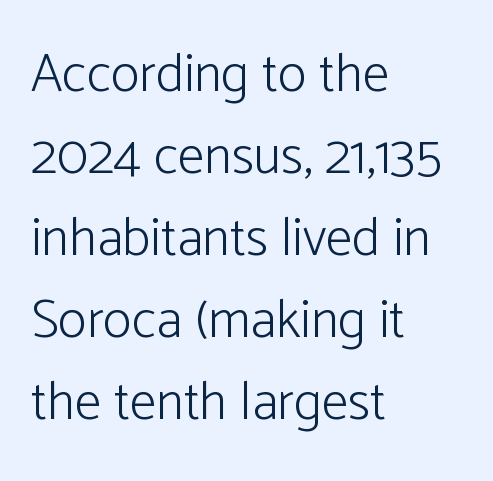
Students, observe: this is what conventionally led text looks like. Reading down the block, your eye returns to a fixed left position each line. Words appear dense and cohesive because spacing is normal. Posture: straight, roman, zero tilt. Has an underline been added? It has not.
